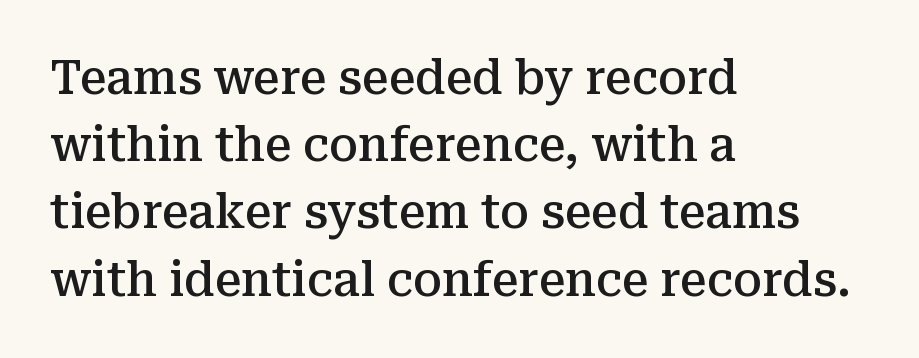
{"serif": "yes", "italic": "no", "bold": "semi", "weight": "semibold", "width": "normal", "stroke_contrast": "medium", "x_height": "medium", "monospaced": "no", "underline": "no", "align": "left", "line_spacing": "normal", "line_spacing_ratio": 1.43, "letter_spacing": "normal", "letter_spacing_em": 0.0, "glyph_px": 47}
